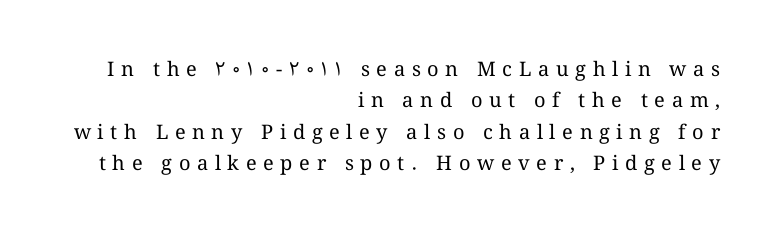
Q: Is the text bold? A: No.
Q: Is the text italic (slanted)? A: No, it is upright.
Q: Is the text underlined? A: No.
Q: How is the paragraph aligned? A: Right-aligned.
Q: Is the spacing between letters normal or unusually wide? A: Unusually wide.
Q: Is the spacing between lines tight, normal or loose? A: Normal.
